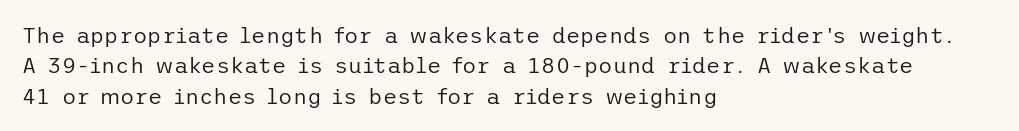
The image shows 22 px text type, upright; set left-aligned, normal line spacing (1.38x), normal letter spacing, not underlined.
